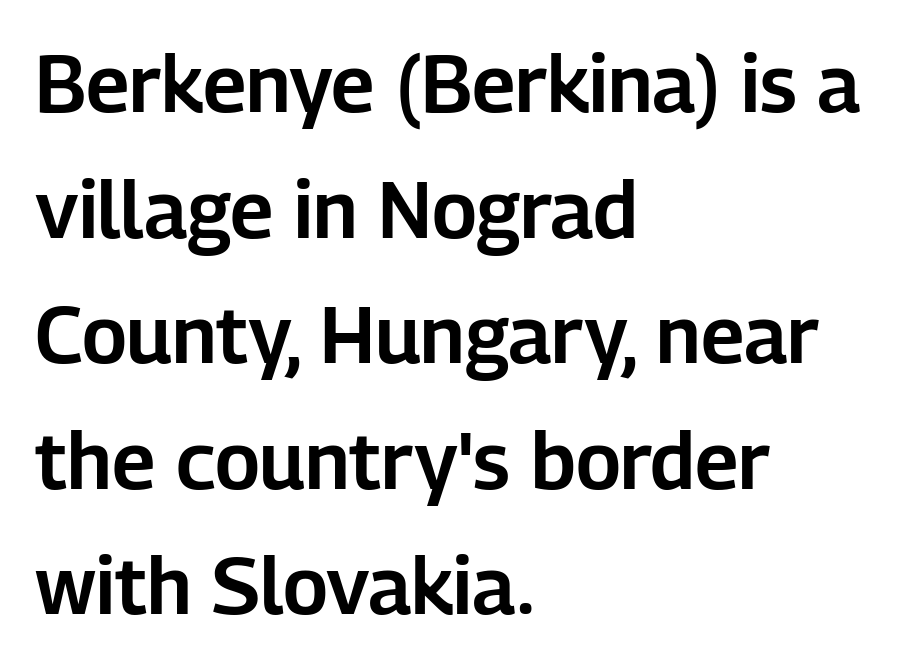
Q: Is the text italic (slanted)? A: No, it is upright.
Q: Is the typeface a serif or a sans-serif typeface? A: Sans-serif.
Q: Is the text underlined? A: No.
Q: How is the paragraph aligned? A: Left-aligned.
Q: Is the spacing between letters normal or unusually wide? A: Normal.
Q: Is the spacing between lines tight, normal or loose? A: Normal.
Q: Width (condensed, normal, or wide)? A: Normal.
Q: Stroke contrast? A: Low.
Q: x-height? A: Medium.
Q: Monospaced? A: No.
